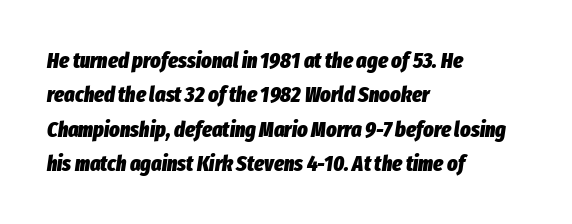
Q: Is the text bold? A: Yes.
Q: Is the text italic (slanted)? A: Yes, it leans right by about 8 degrees.
Q: Is the text underlined? A: No.
Q: How is the paragraph aligned? A: Left-aligned.
Q: Is the spacing between letters normal or unusually wide? A: Normal.
Q: Is the spacing between lines tight, normal or loose? A: Normal.
